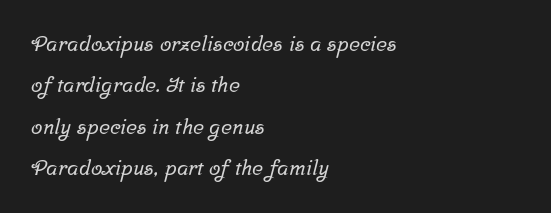
The image shows 21 px text type; set left-aligned, loose line spacing (1.97x), normal letter spacing, not underlined.
